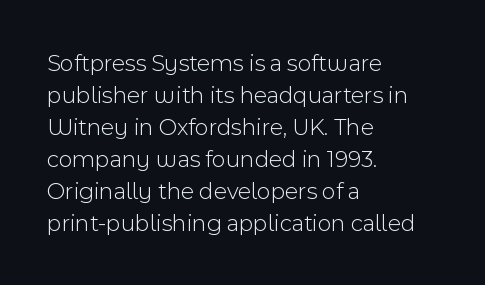
{"italic": "no", "bold": "no", "underline": "no", "align": "left", "line_spacing": "normal", "line_spacing_ratio": 1.33, "letter_spacing": "normal", "letter_spacing_em": 0.0, "glyph_px": 24}
